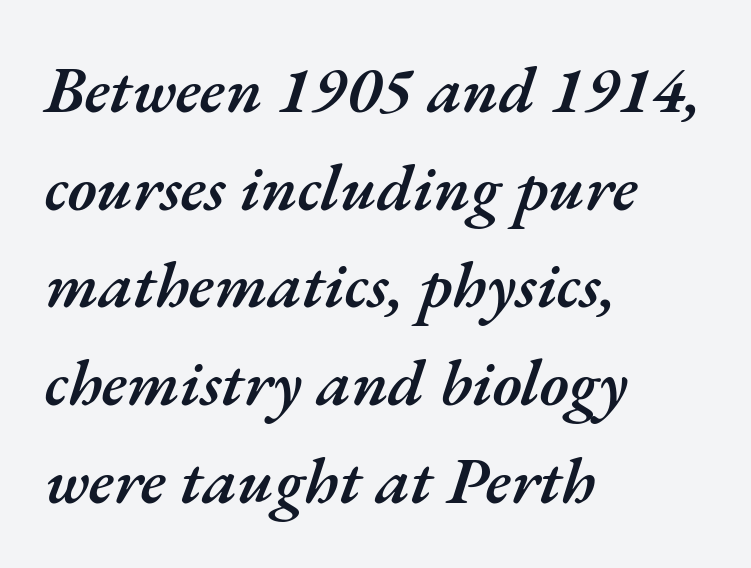
Q: Is the text bold? A: Semi-bold.
Q: Is the text italic (slanted)? A: Yes, it leans right by about 17 degrees.
Q: Is the text underlined? A: No.
Q: How is the paragraph aligned? A: Left-aligned.
Q: Is the spacing between letters normal or unusually wide? A: Normal.
Q: Is the spacing between lines tight, normal or loose? A: Normal.
Q: Width (condensed, normal, or wide)? A: Normal.
Q: Stroke contrast? A: Medium.
Q: x-height? A: Small.
Q: Monospaced? A: No.
